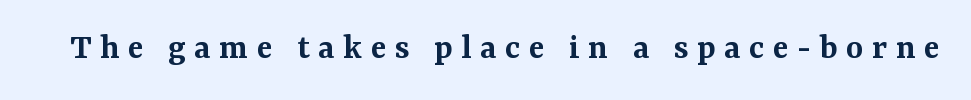
The image shows 37 px semibold serif type, upright; set unusually wide letter spacing (+0.23 em), not underlined; medium stroke contrast and a medium x-height.
